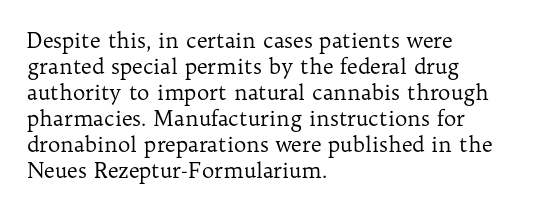
Q: Is the text bold? A: No.
Q: Is the text italic (slanted)? A: No, it is upright.
Q: Is the text underlined? A: No.
Q: How is the paragraph aligned? A: Left-aligned.
Q: Is the spacing between letters normal or unusually wide? A: Normal.
